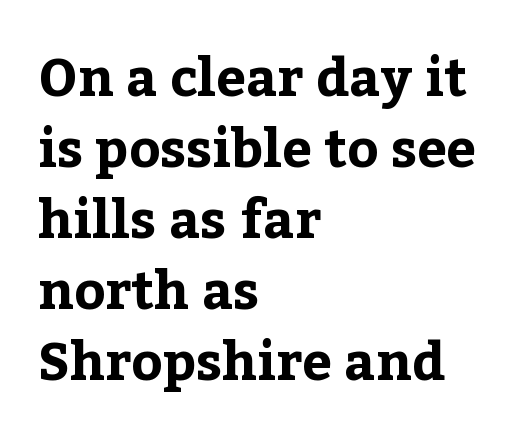
The image shows 53 px bold serif type, upright; set left-aligned, normal line spacing (1.34x), normal letter spacing, not underlined; low stroke contrast and a medium x-height.
